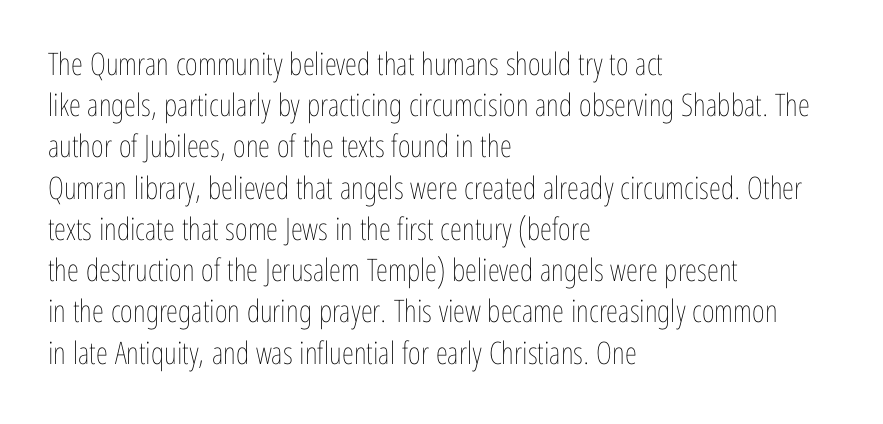
Caption: multi-line text, flush left, ragged right. These lines are rendered in a variable-pitch font. Descender tails drop into unmarked territory. Compared with typical body copy, the letter spacing here is the same.
